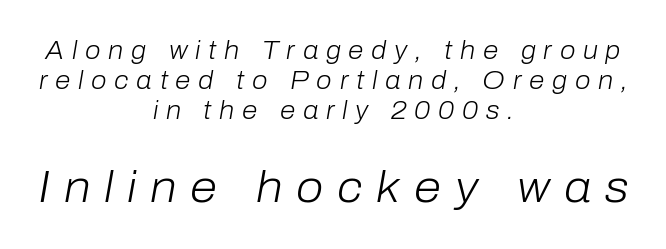
{"italic": "yes", "lean": "right", "slant_degrees": 10, "bold": "no", "weight": "light", "width": "normal", "stroke_contrast": "low", "x_height": "medium", "monospaced": "no", "underline": "no", "align": "center", "line_spacing_ratio": 1.21, "letter_spacing": "wide", "letter_spacing_em": 0.31, "larger_block": "second", "size_ratio": 1.76, "glyph_px": 44}
